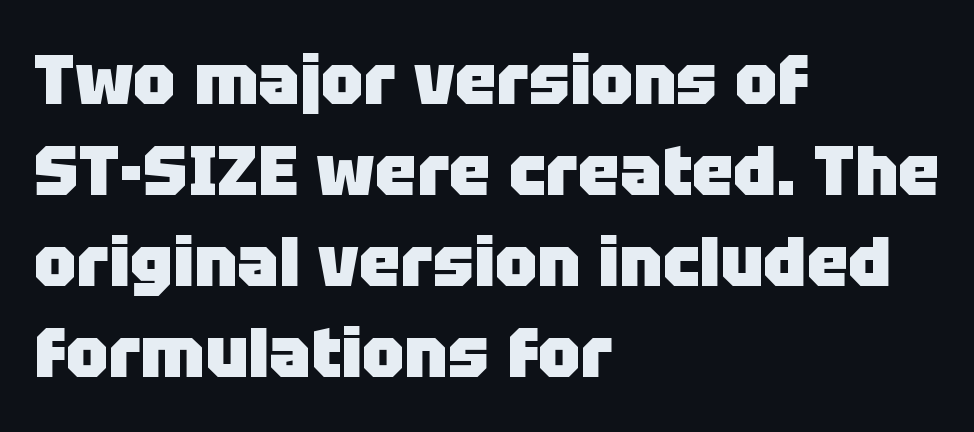
The image shows 70 px heavy sans-serif type, upright; set left-aligned, normal line spacing (1.3x), normal letter spacing, not underlined; low stroke contrast and a large x-height.
